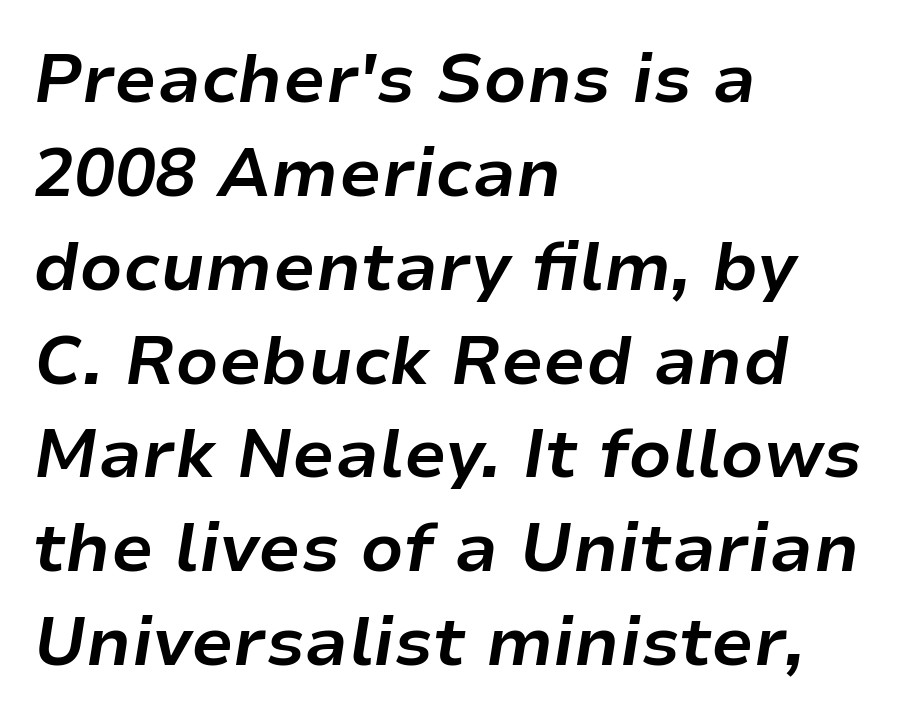
Q: Is the text bold? A: Yes.
Q: Is the text italic (slanted)? A: Yes, it leans right by about 9 degrees.
Q: Is the text underlined? A: No.
Q: How is the paragraph aligned? A: Left-aligned.
Q: Is the spacing between letters normal or unusually wide? A: Normal.
Q: Is the spacing between lines tight, normal or loose? A: Normal.
Q: Width (condensed, normal, or wide)? A: Normal.
Q: Stroke contrast? A: Low.
Q: x-height? A: Medium.
Q: Monospaced? A: No.
